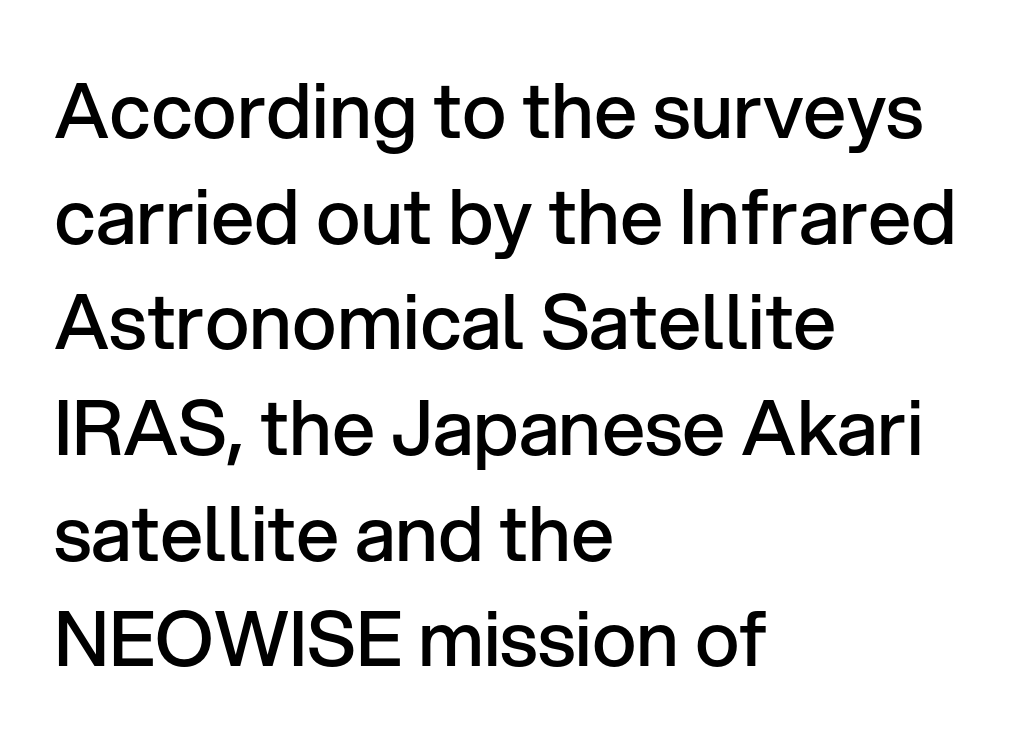
{"serif": "no", "italic": "no", "bold": "semi", "weight": "semibold", "width": "normal", "stroke_contrast": "low", "x_height": "medium", "monospaced": "no", "underline": "no", "align": "left", "line_spacing": "normal", "line_spacing_ratio": 1.39, "letter_spacing": "normal", "letter_spacing_em": 0.0, "glyph_px": 76}
